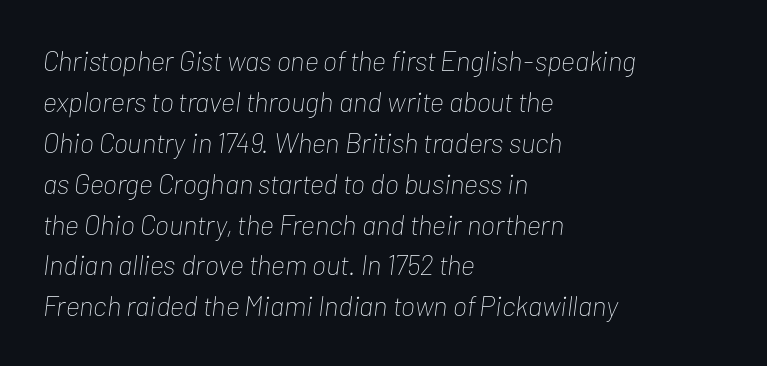
{"italic": "yes", "lean": "right", "slant_degrees": 7, "bold": "no", "weight": "thin", "width": "condensed", "stroke_contrast": "low", "x_height": "medium", "monospaced": "no", "underline": "no", "align": "left", "line_spacing": "normal", "line_spacing_ratio": 1.46, "letter_spacing": "normal", "letter_spacing_em": 0.0, "glyph_px": 28}
